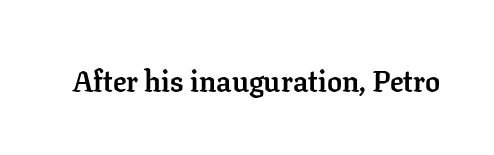
The image shows 30 px semibold serif type, upright; set normal letter spacing, not underlined; low stroke contrast and a medium x-height.
